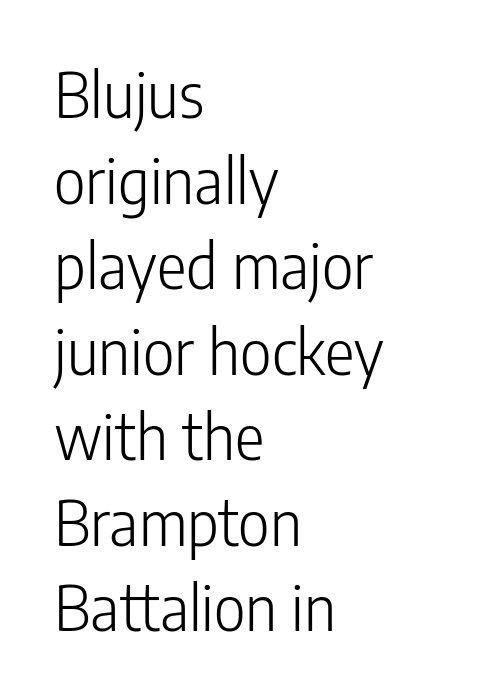
Leftover space on each line is placed entirely after the last word. The type is set solid horizontally, with unmodified tracking. Serif or sans? Sans — the stroke terminals are bare. Character widths vary here, with narrow letters taking less room than wide ones.
